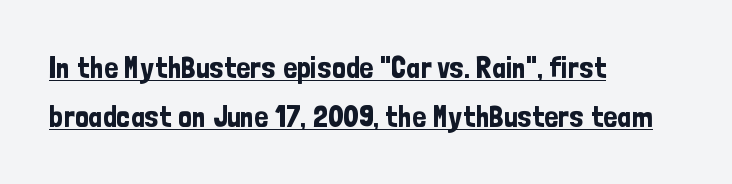
The image shows 30 px condensed sans-serif type, upright; set left-aligned, normal line spacing (1.64x), normal letter spacing, underlined; low stroke contrast and a medium x-height.
